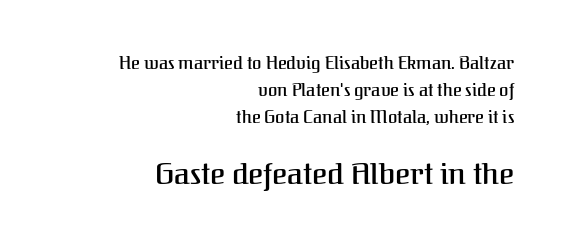
The image shows 29 px serif type, upright; set right-aligned, normal line spacing (1.58x), normal letter spacing, not underlined; the second (bottom) block is 1.71x larger; medium stroke contrast and a medium x-height.
